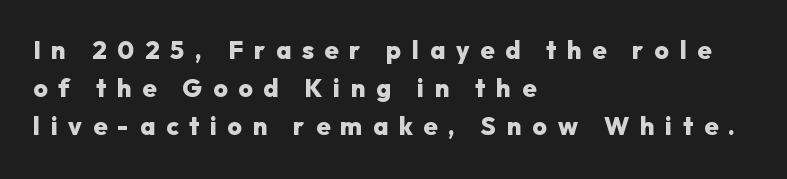
Q: Is the text bold? A: Yes.
Q: Is the text italic (slanted)? A: No, it is upright.
Q: Is the text underlined? A: No.
Q: How is the paragraph aligned? A: Left-aligned.
Q: Is the spacing between letters normal or unusually wide? A: Unusually wide.
Q: Is the spacing between lines tight, normal or loose? A: Normal.
